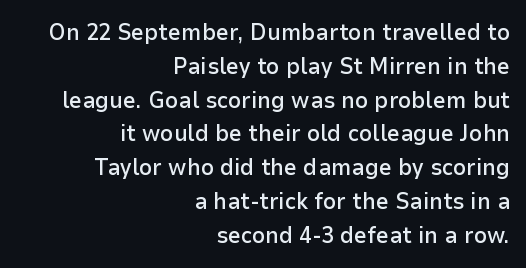
The image shows 23 px text type, upright; set right-aligned, normal line spacing (1.47x), normal letter spacing, not underlined.
